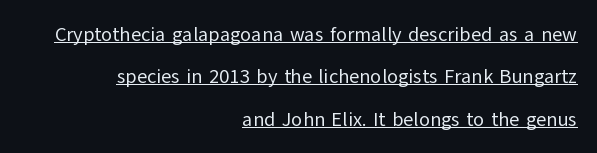
The image shows 20 px text type, upright; set right-aligned, loose line spacing (2.12x), normal letter spacing, underlined.
